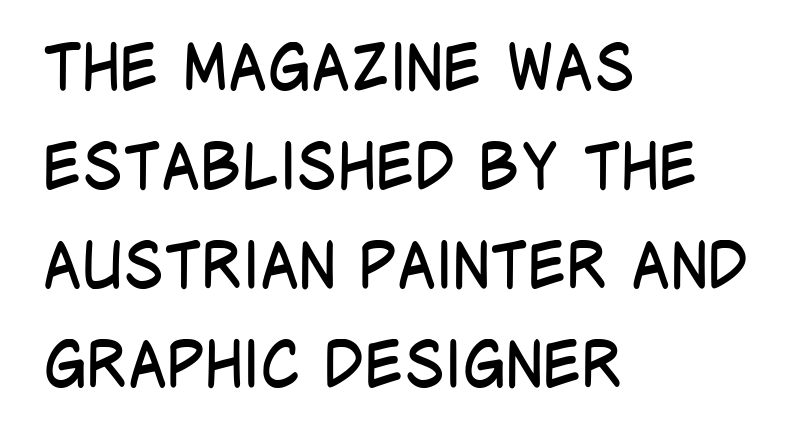
Heft: none added — not bold. Typographically, this falls in the sans-serif category. Posture: vertical. Tracking here is standard; glyphs follow each other at the usual distance. Alignment: flush left. Descender tails drop into unmarked territory.
